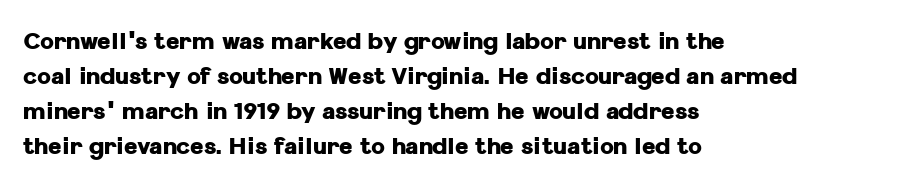
A normal amount of white space separates one row of letters from the next. The lines in this sample share a left origin and differ only in where they stop. Characters follow at the spacing the type designer built in. In terms of weight, the rendering is a true, heavy bold.
